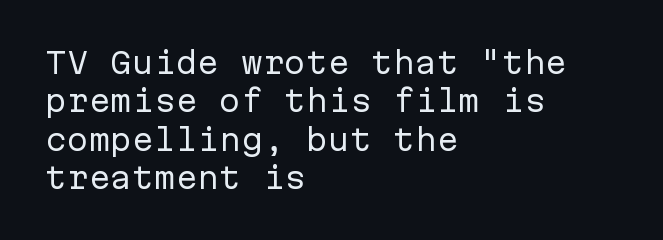
Here the designer chose a console-style face with uniform glyph widths. Each stroke keeps to a modest, everyday thickness or less. The face used here is rendered with its standard letterfit. Visually the block forms a straight wall on the left and a jagged coastline on the right.
